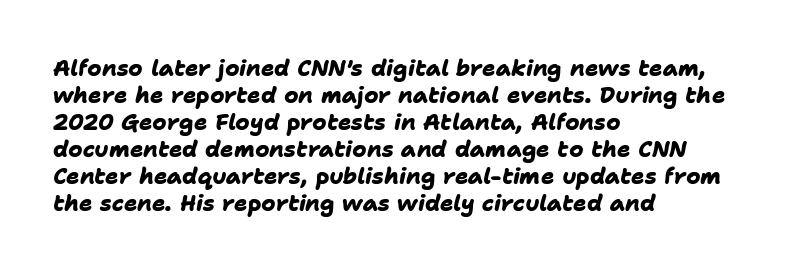
The image shows 22 px bold type; set left-aligned, line spacing 1.23x, normal letter spacing, not underlined.
